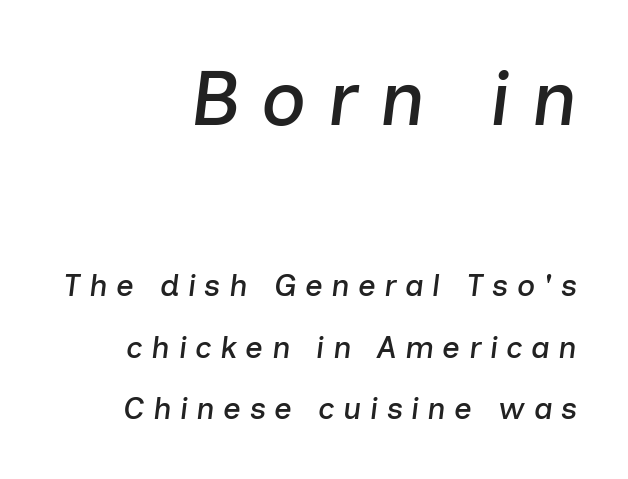
Q: Is the text italic (slanted)? A: Yes, it leans right by about 7 degrees.
Q: Is the text underlined? A: No.
Q: How is the paragraph aligned? A: Right-aligned.
Q: Is the spacing between letters normal or unusually wide? A: Unusually wide.
Q: Is the spacing between lines tight, normal or loose? A: Loose.
Q: Which block of text is set in a larger size, the first (top) or the second (bottom)? A: The first (top) one.
Q: Width (condensed, normal, or wide)? A: Normal.
Q: Stroke contrast? A: Low.
Q: x-height? A: Medium.
Q: Monospaced? A: No.
